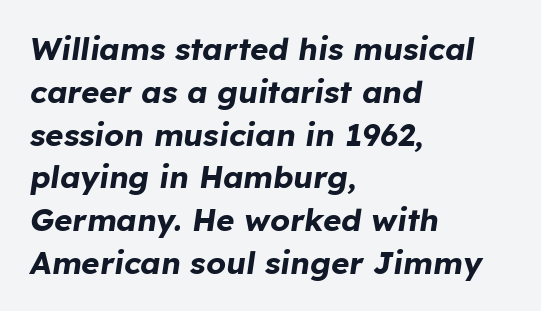
{"italic": "yes", "lean": "right", "slant_degrees": 8, "bold": "yes", "weight": "bold", "width": "normal", "stroke_contrast": "low", "x_height": "medium", "monospaced": "no", "underline": "no", "align": "left", "line_spacing": "normal", "line_spacing_ratio": 1.38, "letter_spacing": "normal", "letter_spacing_em": 0.0, "glyph_px": 31}
